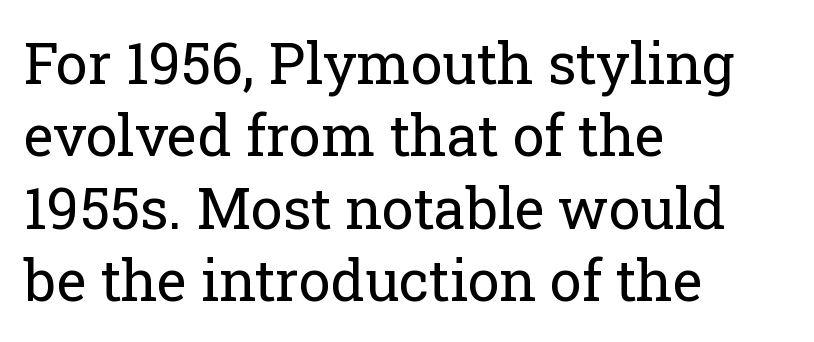
The image shows 57 px regular-weight serif type, upright; set left-aligned, normal line spacing (1.27x), normal letter spacing, not underlined; low stroke contrast and a medium x-height.
